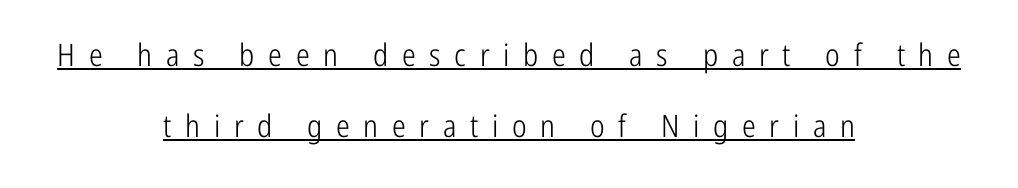
Note: no serifs on the glyphs. The tracking jumps out immediately: characters are airy and widely separated. It's the straight-up-and-down kind of type. Where is the straight margin? There isn't one; the lines are centered. The string is rendered with underlining switched on. Heft: none added — not bold.
